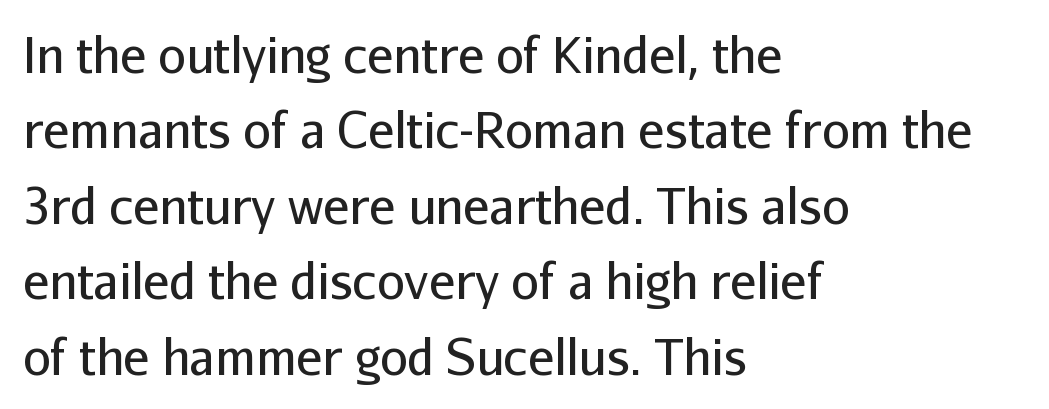
Q: Is the text bold? A: No.
Q: Is the text italic (slanted)? A: No, it is upright.
Q: Is the typeface a serif or a sans-serif typeface? A: Sans-serif.
Q: Is the text underlined? A: No.
Q: How is the paragraph aligned? A: Left-aligned.
Q: Is the spacing between letters normal or unusually wide? A: Normal.
Q: Is the spacing between lines tight, normal or loose? A: Normal.
Q: Width (condensed, normal, or wide)? A: Normal.
Q: Stroke contrast? A: Low.
Q: x-height? A: Medium.
Q: Monospaced? A: No.
